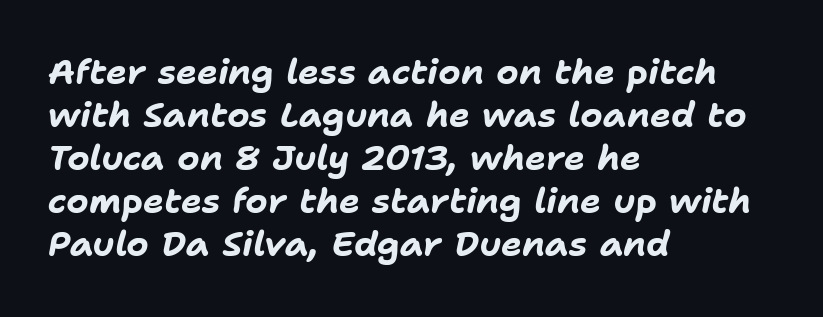
{"italic": "yes", "lean": "right", "slant_degrees": 11, "bold": "yes", "weight": "bold", "width": "normal", "stroke_contrast": "low", "x_height": "medium", "monospaced": "no", "underline": "no", "align": "left", "line_spacing_ratio": 1.23, "letter_spacing": "normal", "letter_spacing_em": 0.0, "glyph_px": 35}
